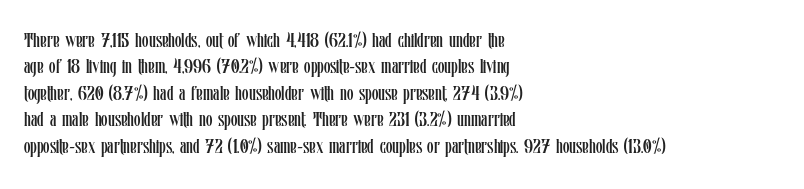
Q: Is the text bold? A: No.
Q: Is the text italic (slanted)? A: No, it is upright.
Q: Is the text underlined? A: No.
Q: How is the paragraph aligned? A: Left-aligned.
Q: Is the spacing between letters normal or unusually wide? A: Normal.
Q: Is the spacing between lines tight, normal or loose? A: Normal.
